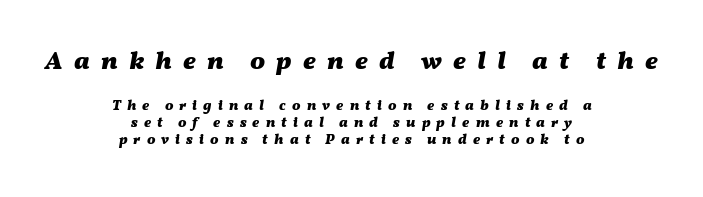
Q: Is the text bold? A: Yes.
Q: Is the text italic (slanted)? A: Yes, it leans right by about 11 degrees.
Q: Is the text underlined? A: No.
Q: How is the paragraph aligned? A: Centered.
Q: Is the spacing between letters normal or unusually wide? A: Unusually wide.
Q: Which block of text is set in a larger size, the first (top) or the second (bottom)? A: The first (top) one.
